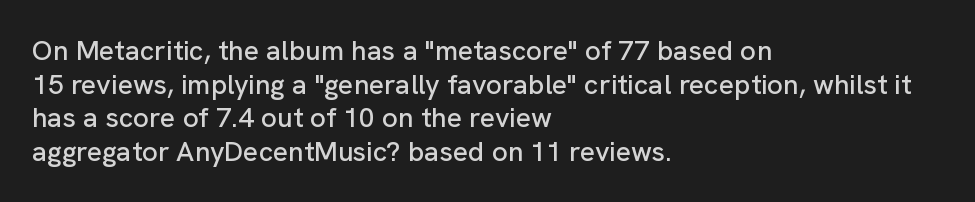
The image shows 28 px sans-serif type, upright; set left-aligned, line spacing 1.2x, normal letter spacing, not underlined; low stroke contrast and a medium x-height.
